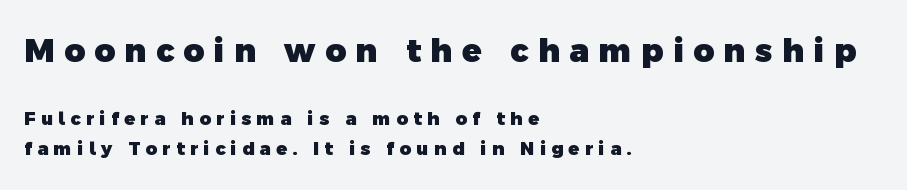
Q: Is the text bold? A: Yes.
Q: Is the typeface a serif or a sans-serif typeface? A: Sans-serif.
Q: Is the text underlined? A: No.
Q: How is the paragraph aligned? A: Left-aligned.
Q: Is the spacing between letters normal or unusually wide? A: Unusually wide.
Q: Is the spacing between lines tight, normal or loose? A: Normal.
Q: Which block of text is set in a larger size, the first (top) or the second (bottom)? A: The first (top) one.
Q: Width (condensed, normal, or wide)? A: Normal.
Q: x-height? A: Medium.
Q: Monospaced? A: No.
